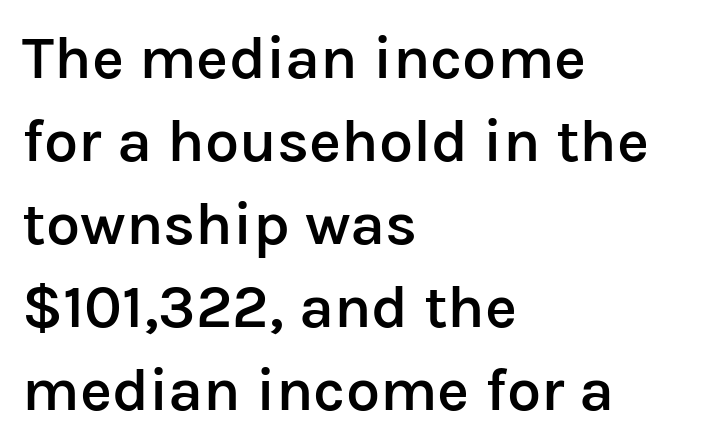
Proportional: the letters do not fall into vertical columns. Interline gaps are of average width in this sample. This is sans-serif lettering, the kind often seen on screens and signage. Each line starts at the same left margin while the right side varies. Inter-character spacing is left at the font's built-in metrics. Weight check: semibold — heavier than regular, not quite bold.
